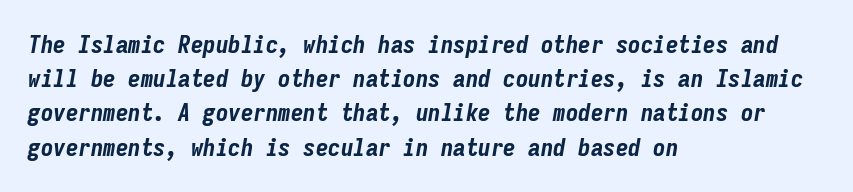
The image shows 25 px bold type, italic (leaning right); set left-aligned, normal line spacing (1.37x), normal letter spacing, not underlined.
